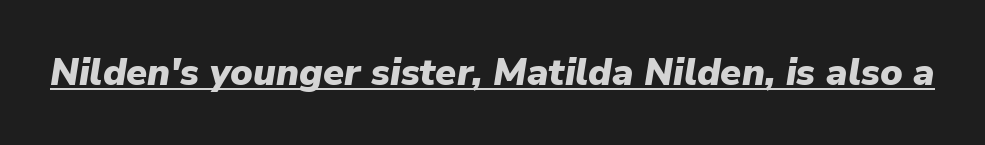
{"italic": "yes", "lean": "right", "slant_degrees": 9, "bold": "yes", "weight": "heavy", "width": "normal", "stroke_contrast": "low", "x_height": "medium", "monospaced": "no", "underline": "yes", "letter_spacing": "normal", "letter_spacing_em": 0.0, "glyph_px": 38}
